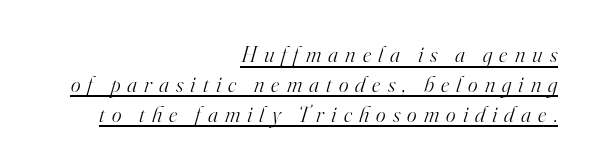
{"italic": "yes", "lean": "right", "slant_degrees": 16, "bold": "no", "underline": "yes", "align": "right", "line_spacing": "normal", "line_spacing_ratio": 1.3, "letter_spacing": "wide", "letter_spacing_em": 0.31, "glyph_px": 23}
